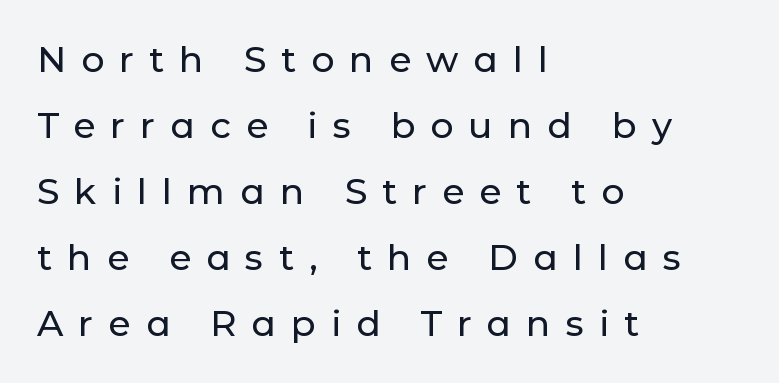
The image shows 36 px sans-serif type, upright; set left-aligned, line spacing 1.83x, unusually wide letter spacing (+0.42 em), not underlined; low stroke contrast and a medium x-height.
